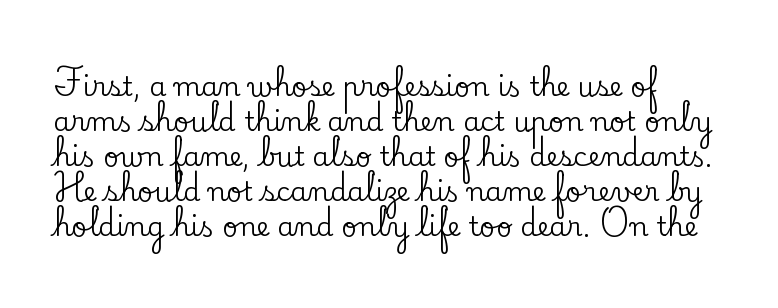
Q: Is the text italic (slanted)? A: No, it is upright.
Q: Is the text underlined? A: No.
Q: How is the paragraph aligned? A: Left-aligned.
Q: Is the spacing between letters normal or unusually wide? A: Normal.
Q: Is the spacing between lines tight, normal or loose? A: Normal.
